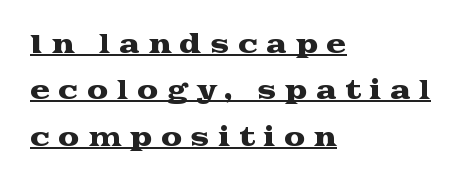
Q: Is the text italic (slanted)? A: No, it is upright.
Q: Is the text underlined? A: Yes.
Q: How is the paragraph aligned? A: Left-aligned.
Q: Is the spacing between letters normal or unusually wide? A: Unusually wide.
Q: Is the spacing between lines tight, normal or loose? A: Loose.
